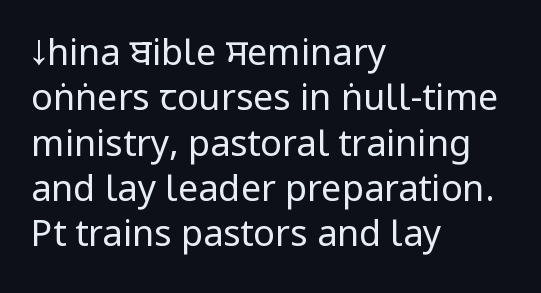
The image shows 36 px regular-weight, condensed sans-serif type, upright; set left-aligned, normal line spacing (1.26x), normal letter spacing, not underlined; low stroke contrast and a large x-height.
